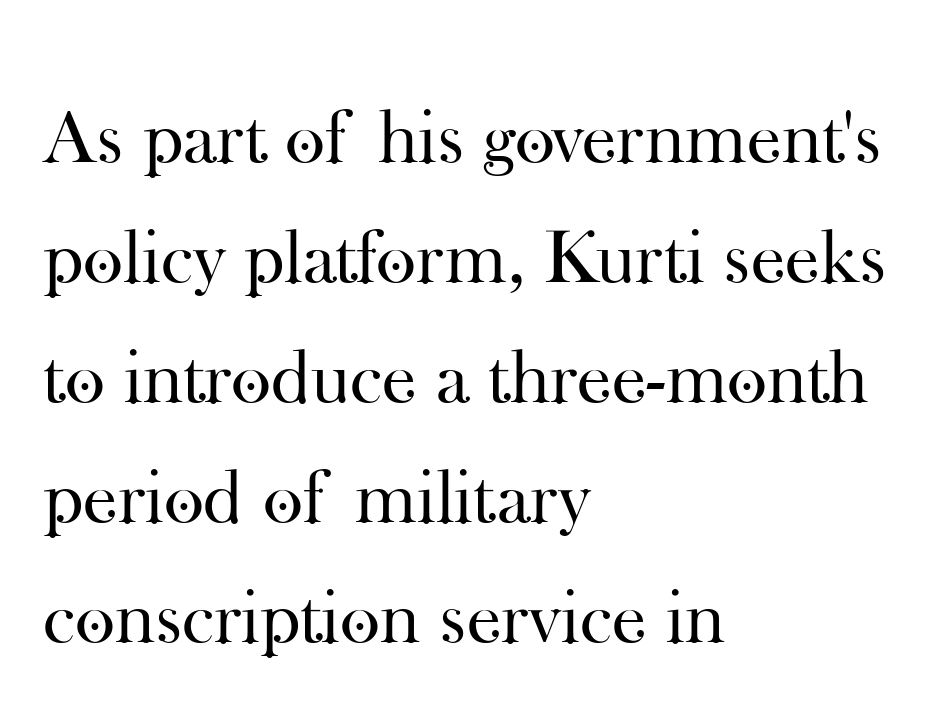
The image shows 77 px regular-weight serif type, upright; set left-aligned, normal line spacing (1.56x), normal letter spacing, not underlined; high stroke contrast and a small x-height.
